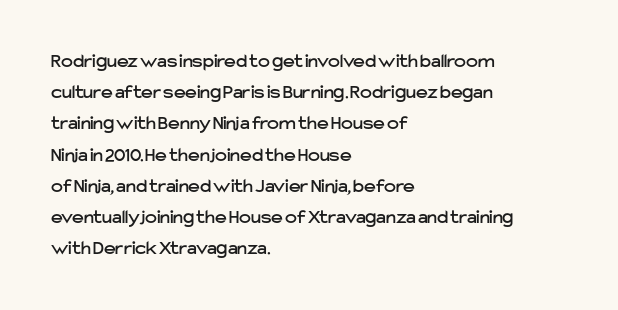
{"italic": "no", "underline": "no", "align": "left", "line_spacing": "normal", "line_spacing_ratio": 1.56, "letter_spacing": "normal", "letter_spacing_em": 0.0, "glyph_px": 20}
